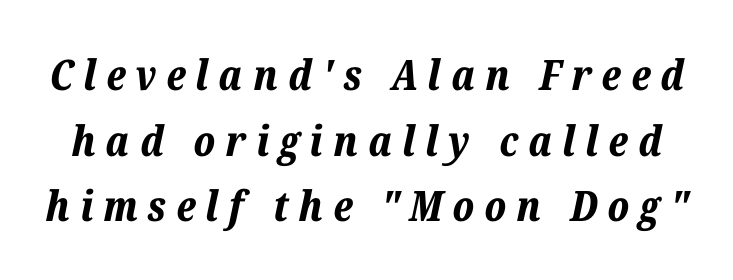
The image shows 42 px bold type, italic (leaning right); set normal line spacing (1.56x), unusually wide letter spacing (+0.24 em), not underlined; low stroke contrast and a medium x-height.
